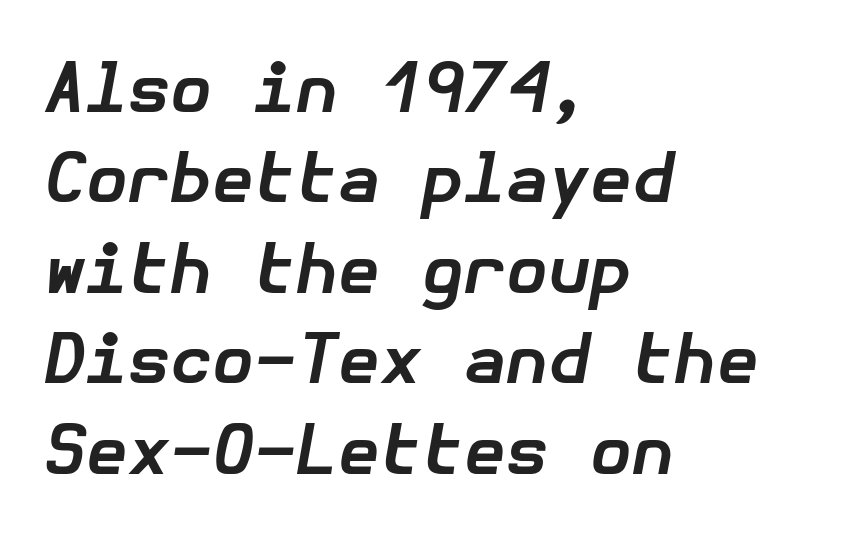
{"italic": "yes", "lean": "right", "slant_degrees": 10, "bold": "yes", "weight": "bold", "width": "normal", "stroke_contrast": "low", "x_height": "medium", "underline": "no", "align": "left", "line_spacing": "normal", "line_spacing_ratio": 1.33, "letter_spacing": "normal", "letter_spacing_em": 0.0, "glyph_px": 68}
